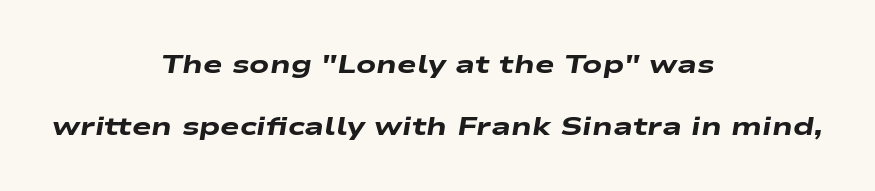
Q: Is the text bold? A: Yes.
Q: Is the text italic (slanted)? A: Yes, it leans right by about 9 degrees.
Q: Is the text underlined? A: No.
Q: How is the paragraph aligned? A: Centered.
Q: Is the spacing between letters normal or unusually wide? A: Normal.
Q: Is the spacing between lines tight, normal or loose? A: Loose.
